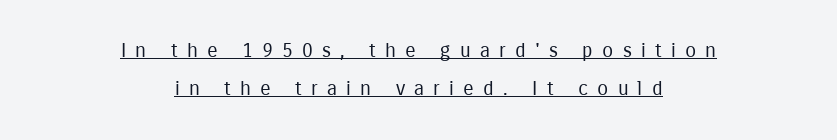
{"italic": "no", "bold": "no", "underline": "yes", "align": "center", "line_spacing": "loose", "line_spacing_ratio": 1.92, "letter_spacing": "wide", "letter_spacing_em": 0.46, "glyph_px": 20}
